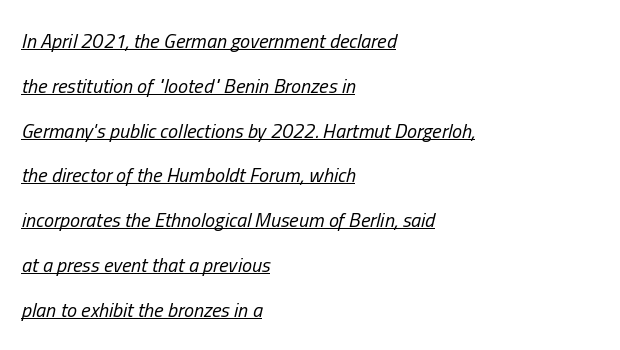
The ragged edge is on the right, which tells us the setting is flush left. The font is comparable to plain body text, perhaps lighter. Does a line run under the words? Yes, clearly. Observe the lean: these are italic letterforms.
